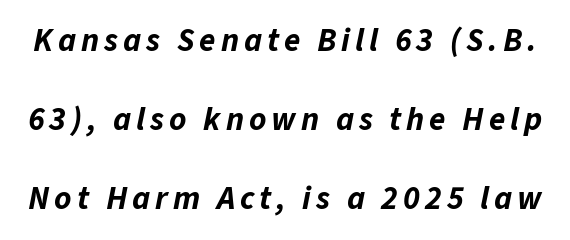
Typographic density is high because the face is bold. The letters advance in unequal steps, a hallmark of proportional type. Only glyphs here, with clear space below each row. Reading down the column, the eye jumps a long way to each next line. When letters slant like this, we call the style italic.
